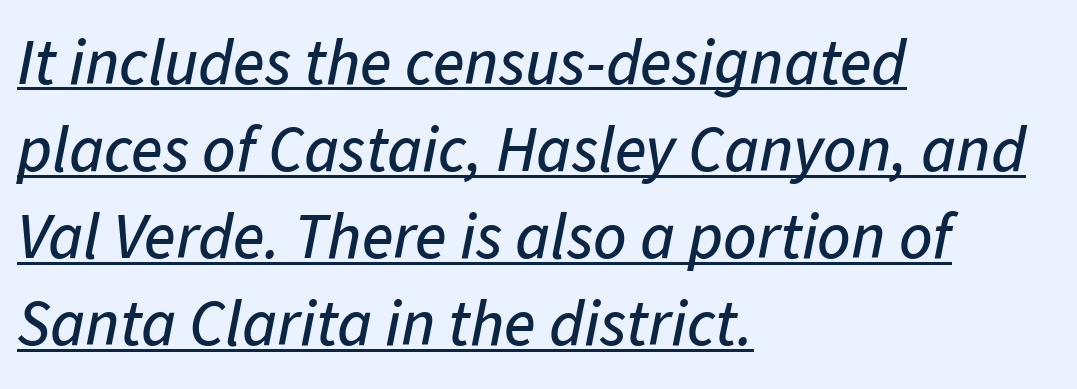
Does the lettering tilt? It does — this is italic. Each line starts at the same left margin while the right side varies. Leading: standard. These lines are rendered in a variable-pitch font.
